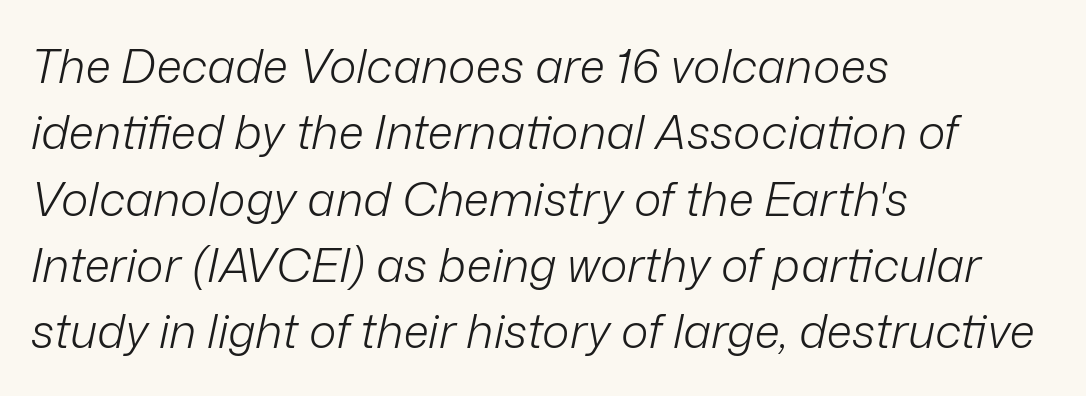
All the whitespace from short lines collects on the right. A quiet, ordinary-to-light weight characterises the typeface. The rendering keeps characters at their native spacing. Vertical spacing — default. Posture: slanted.
